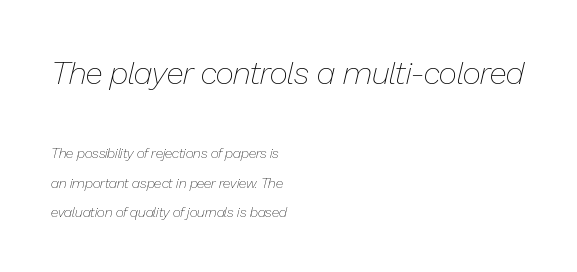
The image shows 32 px thin type, italic (leaning right); set left-aligned, loose line spacing (2.09x), normal letter spacing, not underlined; the first (top) block is 2.29x larger; low stroke contrast and a medium x-height.
